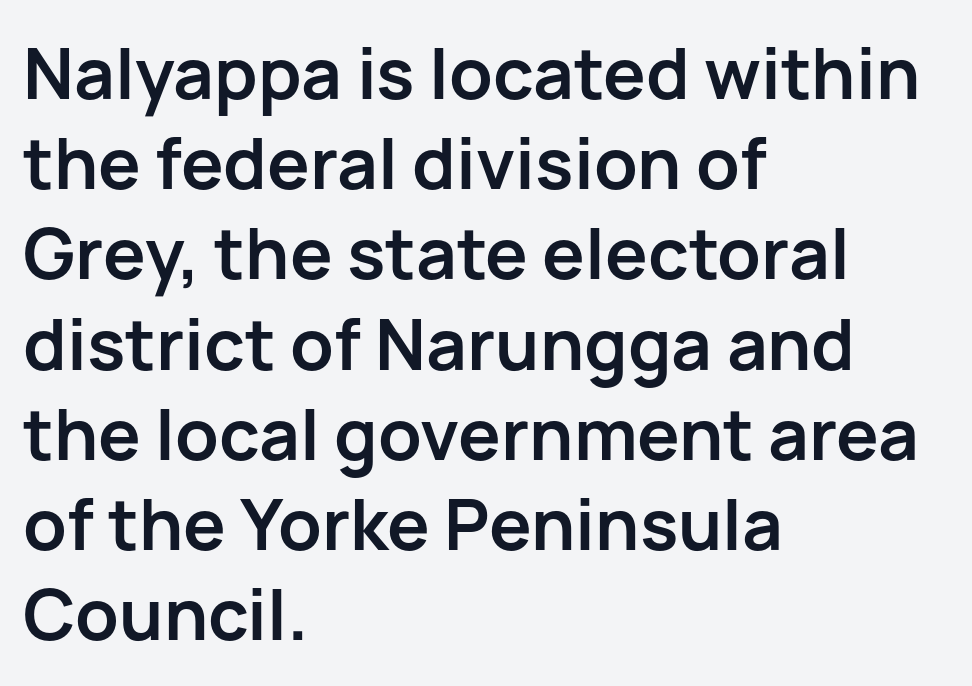
The image shows 71 px semibold sans-serif type, upright; set left-aligned, normal line spacing (1.27x), normal letter spacing, not underlined; low stroke contrast and a medium x-height.
